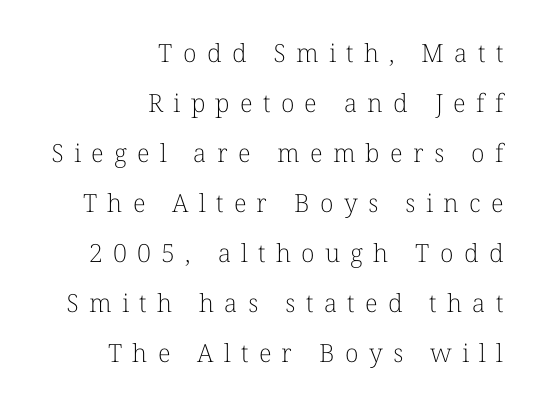
Q: Is the text bold? A: No.
Q: Is the text italic (slanted)? A: No, it is upright.
Q: Is the text underlined? A: No.
Q: How is the paragraph aligned? A: Right-aligned.
Q: Is the spacing between letters normal or unusually wide? A: Unusually wide.
Q: Is the spacing between lines tight, normal or loose? A: Loose.
